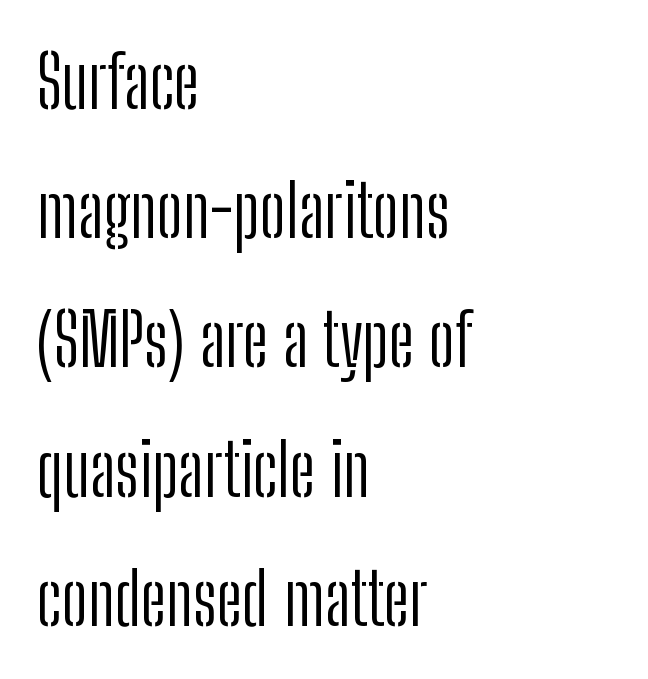
{"serif": "no", "italic": "no", "bold": "no", "weight": "light", "width": "condensed", "stroke_contrast": "low", "x_height": "medium", "monospaced": "no", "underline": "no", "align": "left", "line_spacing_ratio": 1.77, "letter_spacing": "normal", "letter_spacing_em": 0.0, "glyph_px": 73}
